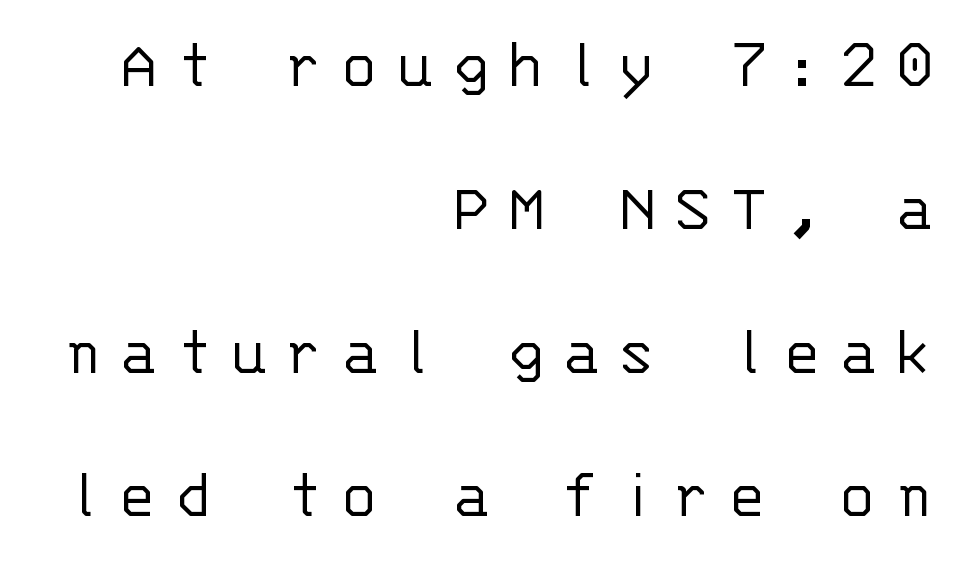
The image shows 71 px light sans-serif type, upright, monospaced; set right-aligned, loose line spacing (2.02x), unusually wide letter spacing (+0.24 em), not underlined; low stroke contrast and a large x-height.
